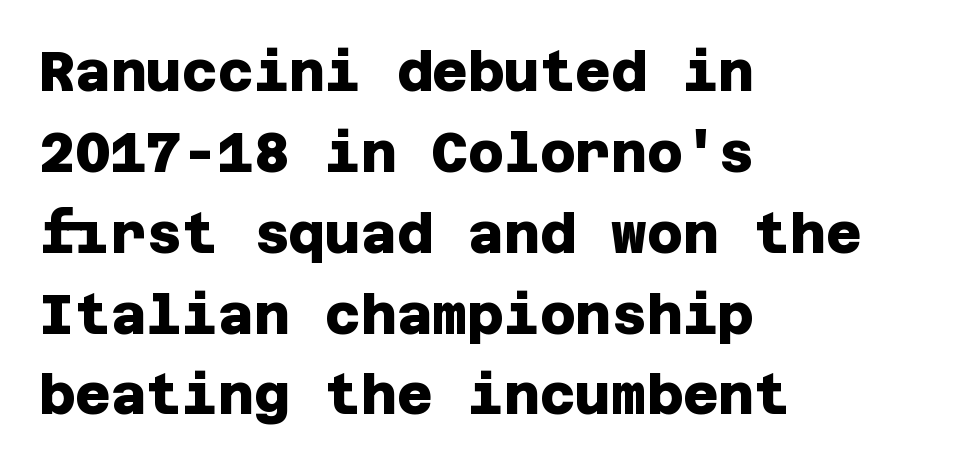
The image shows 55 px heavy sans-serif type; set left-aligned, normal line spacing (1.47x), normal letter spacing, not underlined; low stroke contrast and a large x-height.
